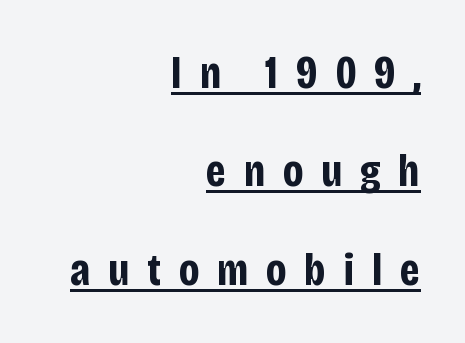
{"serif": "no", "italic": "no", "bold": "yes", "weight": "bold", "width": "condensed", "stroke_contrast": "low", "x_height": "large", "monospaced": "no", "underline": "yes", "align": "right", "line_spacing": "loose", "line_spacing_ratio": 2.14, "letter_spacing": "wide", "letter_spacing_em": 0.38, "glyph_px": 46}
